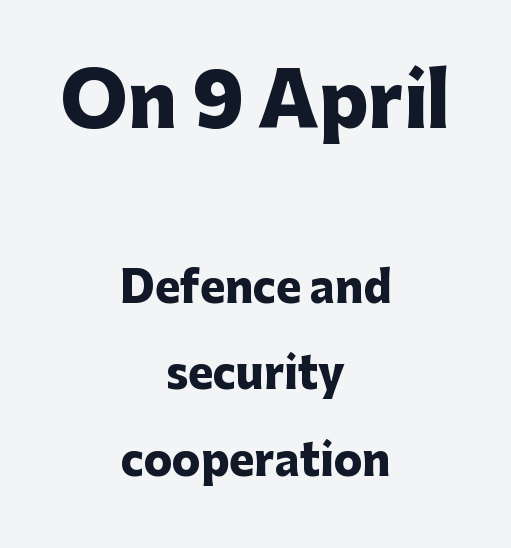
You could fit nearly another row in the gap between these rows. This sample has the flowing, uneven cadence of proportional lettering. How heavy is the stroke? Heavy — this is a bold. The gaps between neighbouring characters are ordinary and unremarkable. Caption: upper text group enlarged, lower text group reduced.
